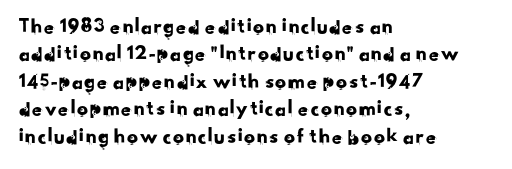
Observe the ordinary spacing: letters are neighbours, not strangers. The lines in this sample share a left origin and differ only in where they stop. Unmarked baselines from the first word to the last. These lines sit exactly where default settings would place them.
